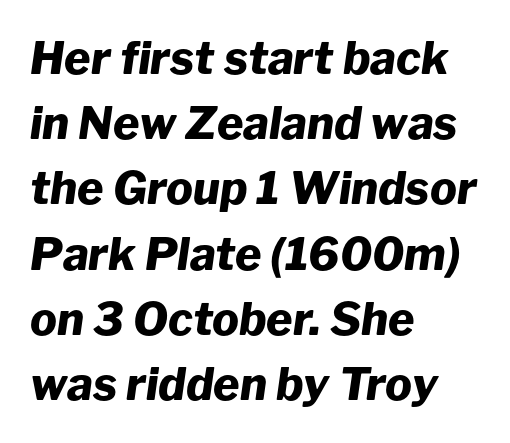
The image shows 45 px heavy type, italic (leaning right); set left-aligned, normal line spacing (1.45x), normal letter spacing, not underlined; low stroke contrast and a medium x-height.
